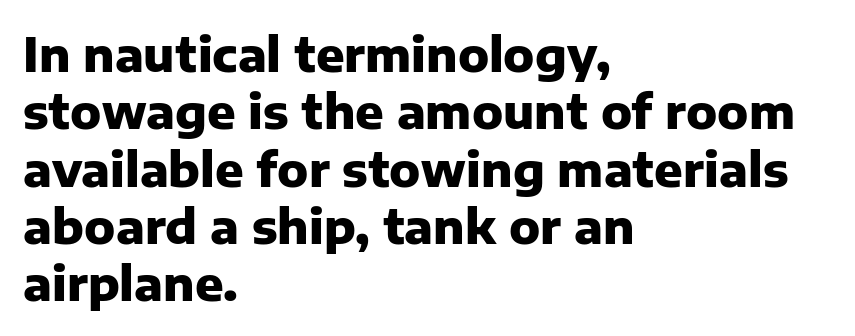
{"serif": "no", "italic": "no", "bold": "yes", "weight": "heavy", "width": "normal", "stroke_contrast": "low", "x_height": "medium", "monospaced": "no", "underline": "no", "align": "left", "line_spacing_ratio": 1.22, "letter_spacing": "normal", "letter_spacing_em": 0.0, "glyph_px": 47}
